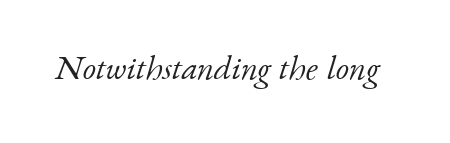
This is not heavy type; no bold has been used. Characters follow at the spacing the type designer built in. The passage shown is not underscored anywhere. Varying glyph widths throughout — classic text-font behaviour. Classification — serif. Emphasis-style slanted type is in use.
